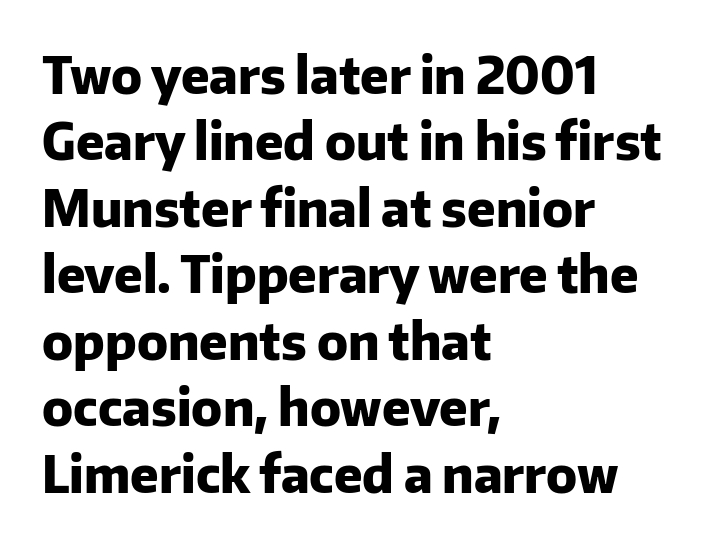
The image shows 50 px heavy sans-serif type, upright; set left-aligned, normal line spacing (1.33x), normal letter spacing, not underlined; low stroke contrast and a medium x-height.
